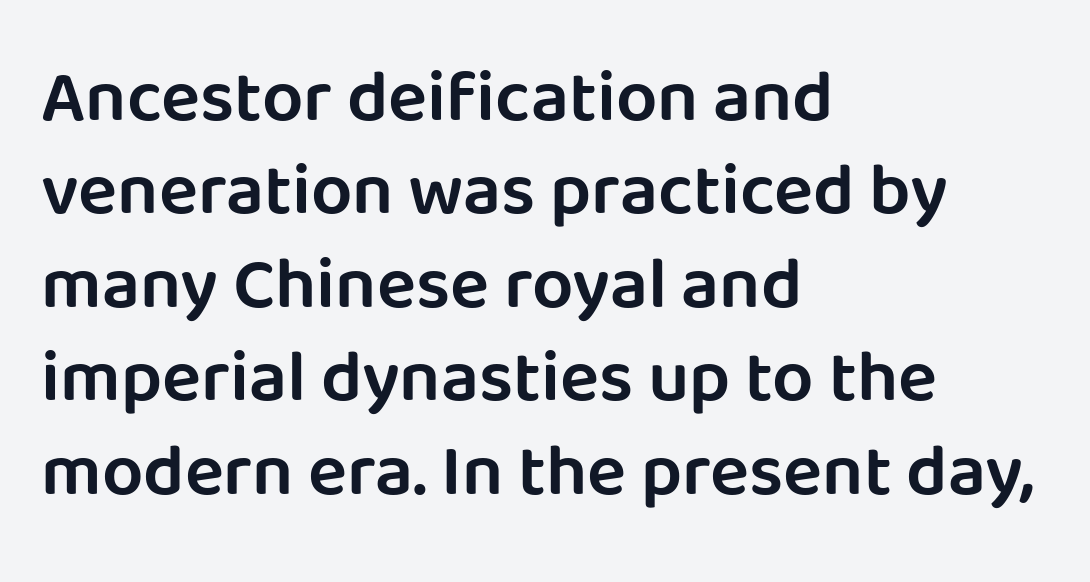
Q: Is the text bold? A: Semi-bold.
Q: Is the text italic (slanted)? A: No, it is upright.
Q: Is the typeface a serif or a sans-serif typeface? A: Sans-serif.
Q: Is the text underlined? A: No.
Q: How is the paragraph aligned? A: Left-aligned.
Q: Is the spacing between letters normal or unusually wide? A: Normal.
Q: Is the spacing between lines tight, normal or loose? A: Normal.
Q: Width (condensed, normal, or wide)? A: Normal.
Q: Stroke contrast? A: Low.
Q: x-height? A: Large.
Q: Monospaced? A: No.
